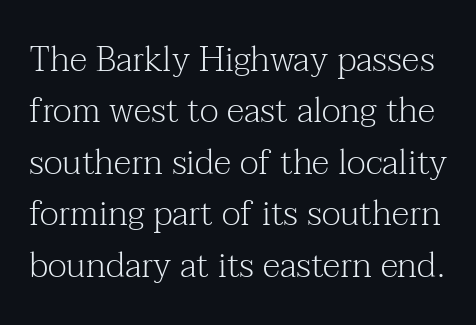
{"serif": "yes", "italic": "no", "bold": "no", "weight": "light", "width": "normal", "stroke_contrast": "medium", "x_height": "medium", "monospaced": "no", "underline": "no", "line_spacing": "normal", "line_spacing_ratio": 1.47, "letter_spacing": "normal", "letter_spacing_em": 0.0, "glyph_px": 35}
